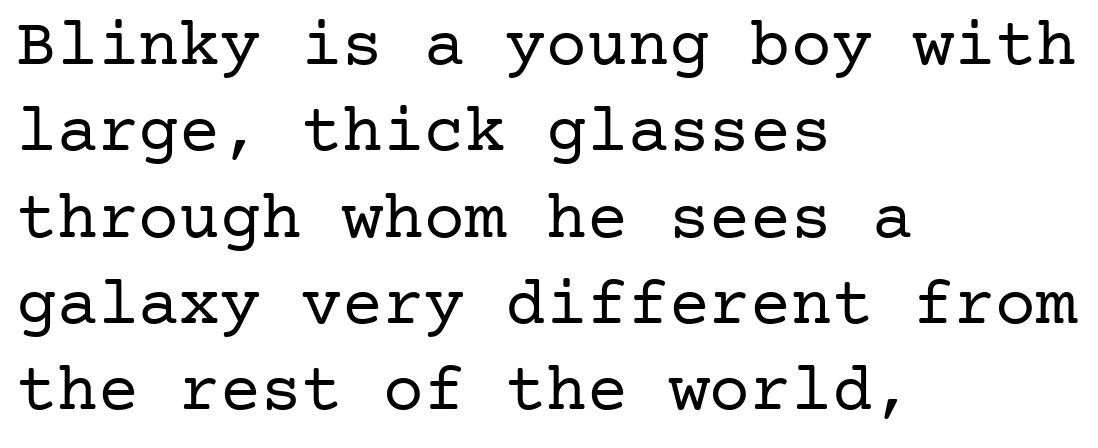
The image shows 68 px regular-weight serif type, upright; set left-aligned, normal line spacing (1.27x), normal letter spacing, not underlined; low stroke contrast and a medium x-height.
